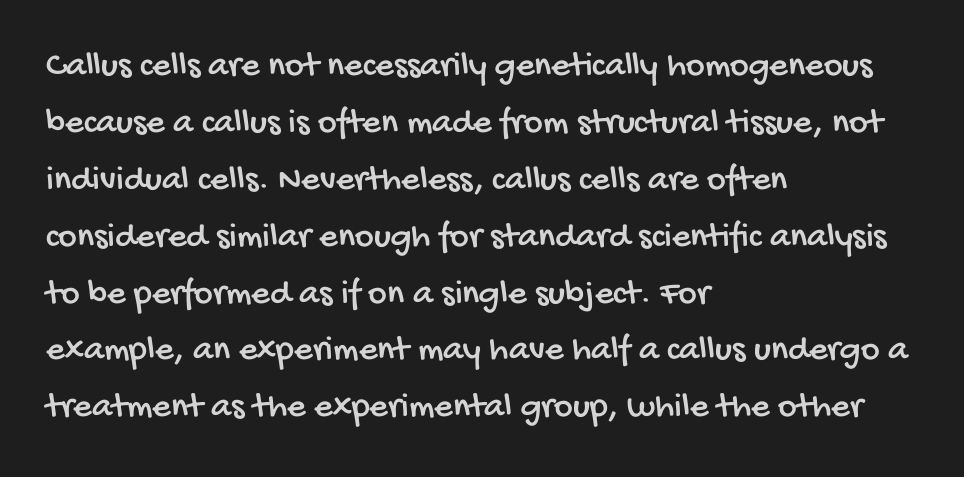
{"serif": "no", "width": "condensed", "stroke_contrast": "low", "x_height": "large", "monospaced": "no", "underline": "no", "align": "left", "line_spacing": "normal", "line_spacing_ratio": 1.58, "letter_spacing": "normal", "letter_spacing_em": 0.0, "glyph_px": 36}
